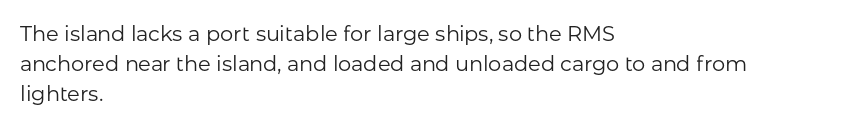
The image shows 21 px text type, upright; set left-aligned, normal line spacing (1.44x), normal letter spacing, not underlined.
